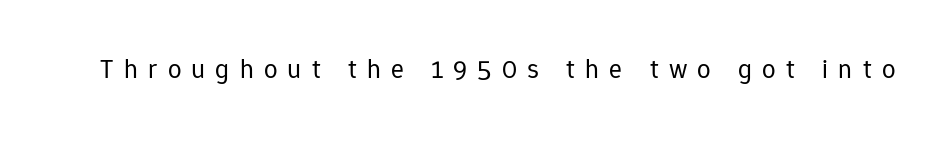
{"italic": "no", "bold": "no", "underline": "no", "letter_spacing": "wide", "letter_spacing_em": 0.38, "glyph_px": 27}
